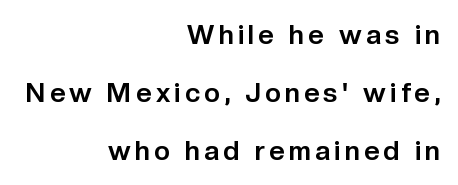
The image shows 27 px bold type, upright; set right-aligned, loose line spacing (2.14x), not underlined.
